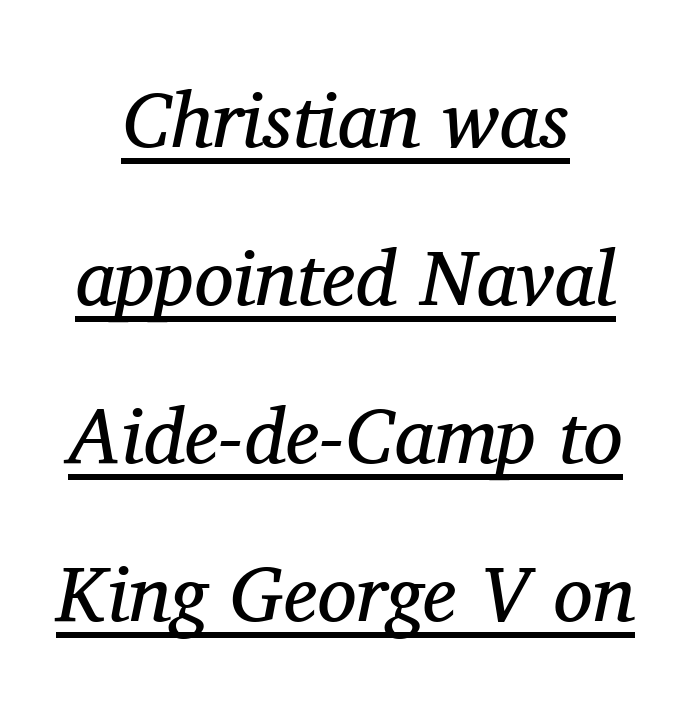
The image shows 79 px regular-weight serif type, italic (leaning right); set centered, loose line spacing (2.0x), normal letter spacing, underlined; medium stroke contrast and a medium x-height.
